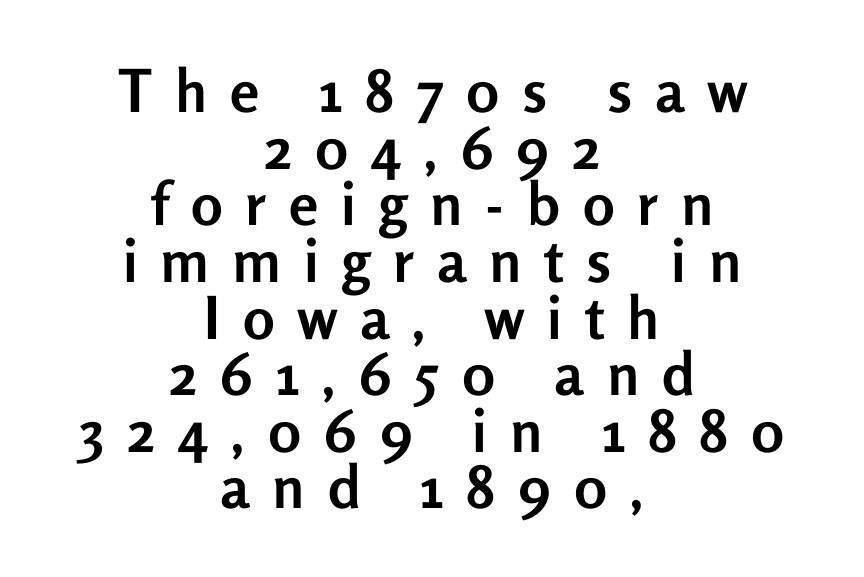
{"serif": "no", "italic": "no", "bold": "yes", "weight": "semibold", "width": "normal", "stroke_contrast": "low", "x_height": "medium", "monospaced": "no", "underline": "no", "align": "center", "line_spacing": "tight", "line_spacing_ratio": 0.96, "letter_spacing": "wide", "letter_spacing_em": 0.39, "glyph_px": 59}
